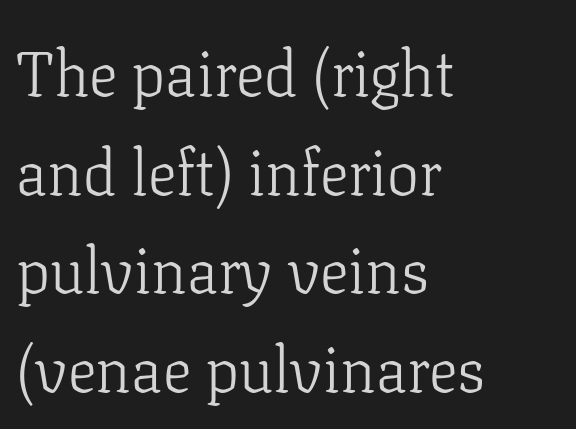
Q: Is the text bold? A: No.
Q: Is the text italic (slanted)? A: No, it is upright.
Q: Is the typeface a serif or a sans-serif typeface? A: Serif.
Q: Is the text underlined? A: No.
Q: How is the paragraph aligned? A: Left-aligned.
Q: Is the spacing between letters normal or unusually wide? A: Normal.
Q: Is the spacing between lines tight, normal or loose? A: Normal.
Q: Width (condensed, normal, or wide)? A: Normal.
Q: Stroke contrast? A: Low.
Q: x-height? A: Medium.
Q: Monospaced? A: No.
